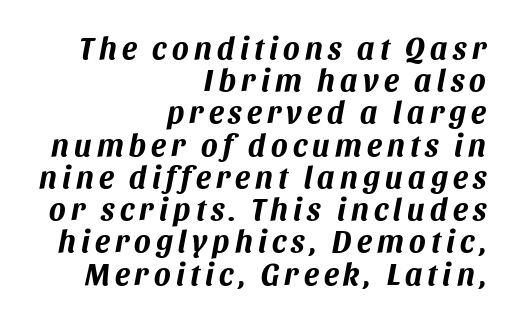
The image shows 31 px bold type, italic (leaning right); set right-aligned, tight line spacing (1.04x), not underlined; medium stroke contrast and a large x-height.
